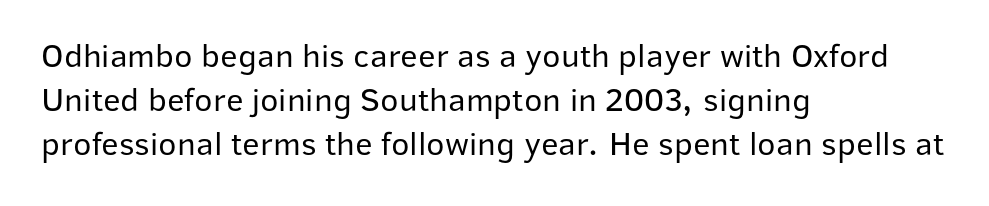
Q: Is the text bold? A: No.
Q: Is the text italic (slanted)? A: No, it is upright.
Q: Is the typeface a serif or a sans-serif typeface? A: Sans-serif.
Q: Is the text underlined? A: No.
Q: How is the paragraph aligned? A: Left-aligned.
Q: Is the spacing between letters normal or unusually wide? A: Normal.
Q: Is the spacing between lines tight, normal or loose? A: Normal.
Q: Width (condensed, normal, or wide)? A: Normal.
Q: Stroke contrast? A: Low.
Q: x-height? A: Medium.
Q: Monospaced? A: No.
